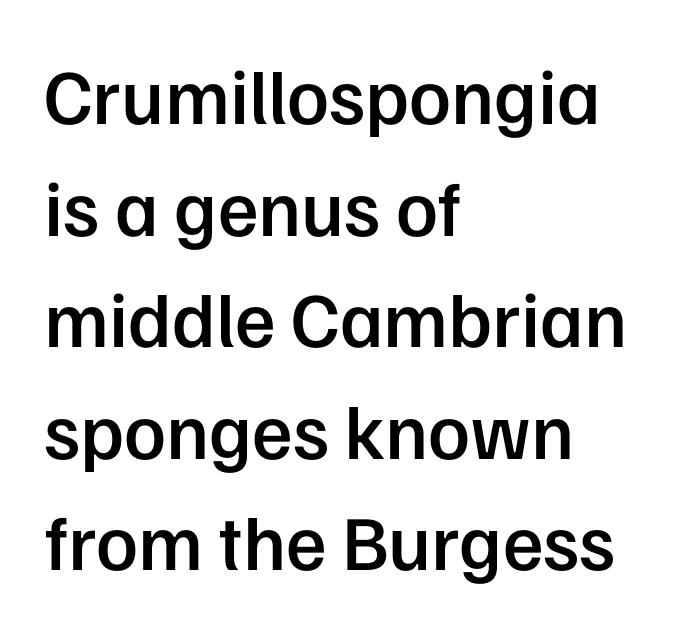
{"serif": "no", "italic": "no", "bold": "semi", "weight": "semibold", "width": "normal", "stroke_contrast": "low", "x_height": "medium", "monospaced": "no", "underline": "no", "align": "left", "line_spacing": "normal", "line_spacing_ratio": 1.43, "letter_spacing": "normal", "letter_spacing_em": 0.0, "glyph_px": 78}
